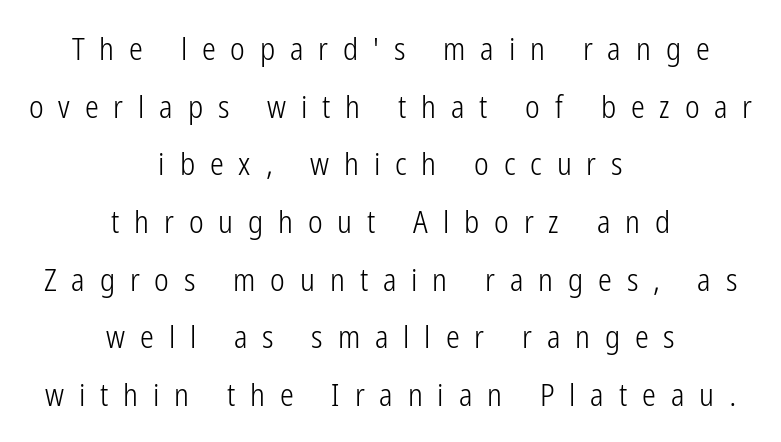
Each stroke keeps to a modest, everyday thickness or less. Posture: upright roman. Beneath every word, the page is bare. Spacing verdict: proportional, widths tailored to each character.
